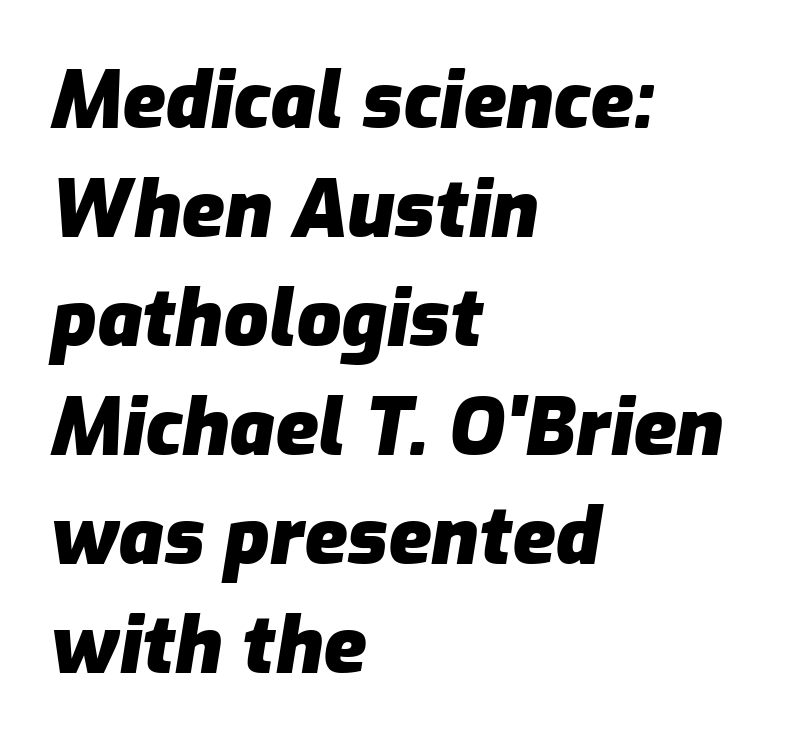
Proportional: the letters do not fall into vertical columns. Left-aligned paragraph, ragged on the right. I'd describe the lettering as bold — thick and assertive. The rows are spaced the way most documents space them. Glyph-to-glyph distance matches everyday printed text.
